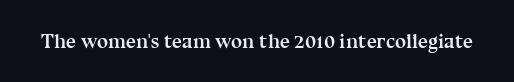
The image shows 20 px bold type, upright; set normal letter spacing, not underlined.
